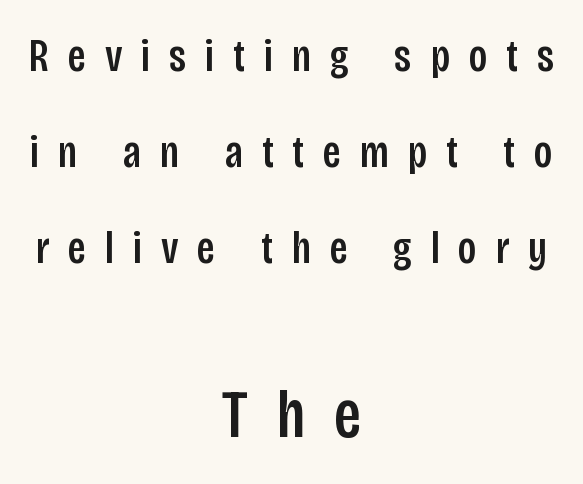
{"serif": "no", "italic": "no", "width": "condensed", "stroke_contrast": "low", "x_height": "large", "monospaced": "no", "underline": "no", "align": "center", "line_spacing": "loose", "line_spacing_ratio": 2.09, "letter_spacing": "wide", "letter_spacing_em": 0.41, "larger_block": "second", "size_ratio": 1.5, "glyph_px": 69}
